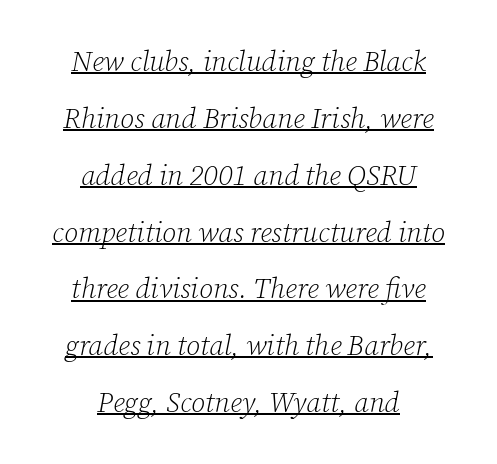
Q: Is the text bold? A: No.
Q: Is the text italic (slanted)? A: Yes, it leans right by about 12 degrees.
Q: Is the typeface a serif or a sans-serif typeface? A: Serif.
Q: Is the text underlined? A: Yes.
Q: How is the paragraph aligned? A: Centered.
Q: Is the spacing between letters normal or unusually wide? A: Normal.
Q: Is the spacing between lines tight, normal or loose? A: Loose.
Q: Width (condensed, normal, or wide)? A: Normal.
Q: Stroke contrast? A: Low.
Q: x-height? A: Medium.
Q: Monospaced? A: No.
